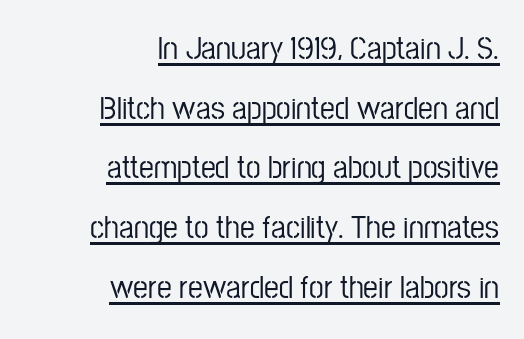
{"serif": "no", "italic": "no", "width": "condensed", "stroke_contrast": "low", "x_height": "medium", "monospaced": "no", "underline": "yes", "align": "right", "line_spacing_ratio": 1.81, "letter_spacing": "normal", "letter_spacing_em": 0.0, "glyph_px": 33}
